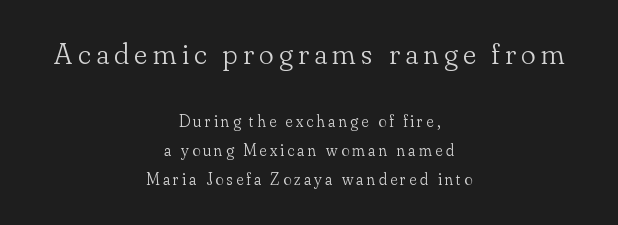
{"serif": "yes", "italic": "no", "bold": "no", "weight": "light", "width": "normal", "stroke_contrast": "low", "x_height": "small", "monospaced": "no", "underline": "no", "align": "center", "line_spacing_ratio": 1.72, "larger_block": "first", "size_ratio": 1.76, "glyph_px": 30}
